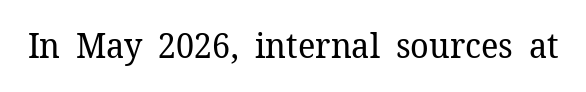
{"serif": "yes", "italic": "no", "bold": "no", "weight": "regular", "width": "normal", "stroke_contrast": "low", "x_height": "medium", "monospaced": "no", "underline": "no", "letter_spacing": "normal", "letter_spacing_em": 0.0, "glyph_px": 35}
